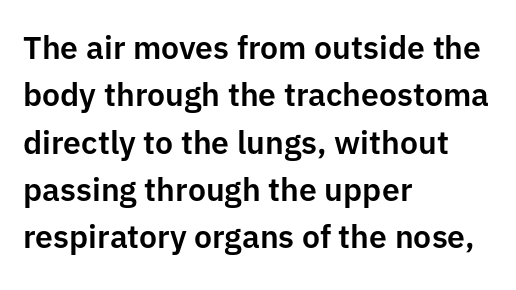
{"serif": "no", "italic": "no", "width": "normal", "stroke_contrast": "low", "x_height": "medium", "monospaced": "no", "underline": "no", "align": "left", "line_spacing": "normal", "line_spacing_ratio": 1.48, "letter_spacing": "normal", "letter_spacing_em": 0.0, "glyph_px": 32}
